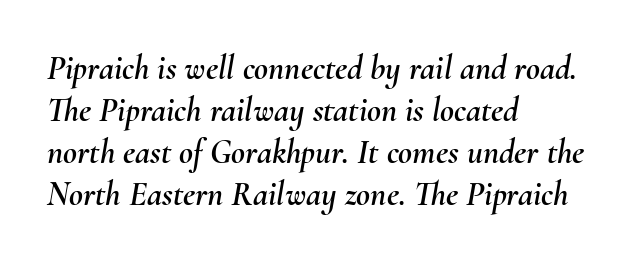
The face used here is rendered with its standard letterfit. The rag falls on the right side of this text block. In terms of posture, this sample is oblique. The space beneath each line is pristine and unruled. Looks like regular typesetting: each glyph gets only the width it needs.
